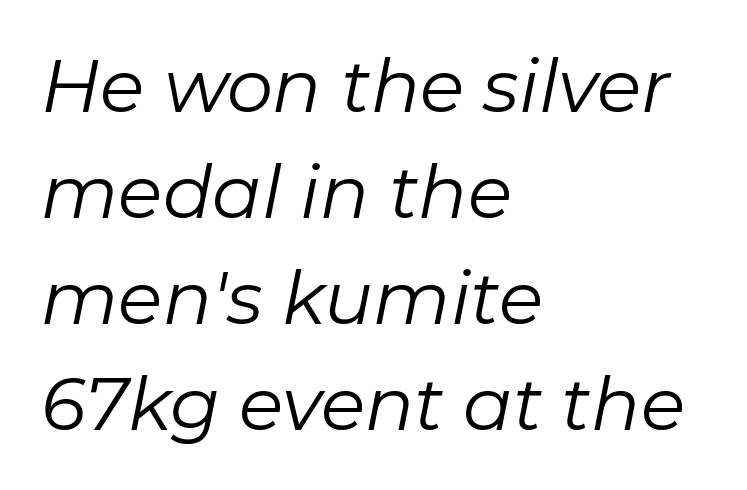
{"italic": "yes", "lean": "right", "slant_degrees": 11, "bold": "no", "weight": "regular", "width": "normal", "stroke_contrast": "low", "x_height": "medium", "monospaced": "no", "underline": "no", "align": "left", "line_spacing": "normal", "line_spacing_ratio": 1.45, "letter_spacing": "normal", "letter_spacing_em": 0.0, "glyph_px": 73}
